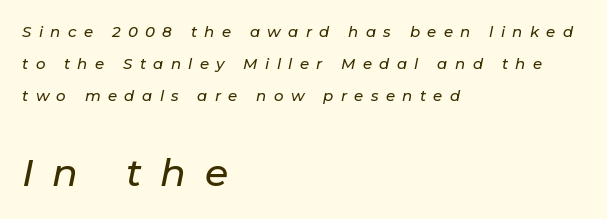
Letter spacing: wide. This layout puts the modest block above and the oversized block below. Beneath every word, the page is bare. The specimen reads as italic at a glance. This sample trades compactness for vertical openness between lines.
